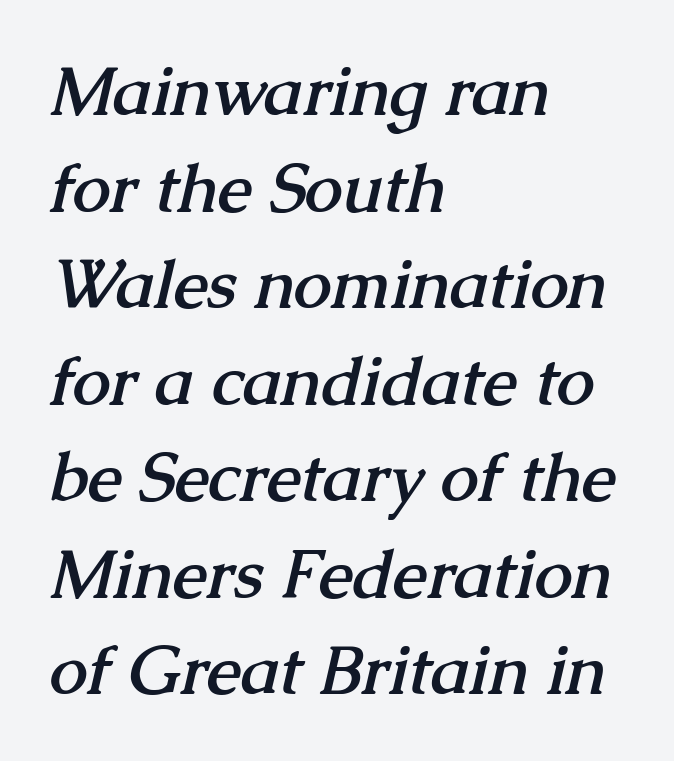
Q: Is the text bold? A: Yes.
Q: Is the typeface a serif or a sans-serif typeface? A: Serif.
Q: Is the text underlined? A: No.
Q: How is the paragraph aligned? A: Left-aligned.
Q: Is the spacing between letters normal or unusually wide? A: Normal.
Q: Is the spacing between lines tight, normal or loose? A: Normal.
Q: Width (condensed, normal, or wide)? A: Normal.
Q: Stroke contrast? A: Medium.
Q: x-height? A: Medium.
Q: Monospaced? A: No.
